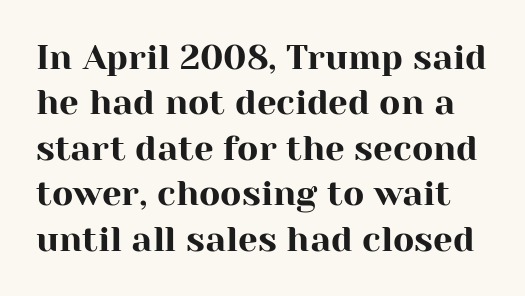
The image shows 35 px serif type, upright; set normal line spacing (1.3x), normal letter spacing, not underlined; high stroke contrast and a medium x-height.
